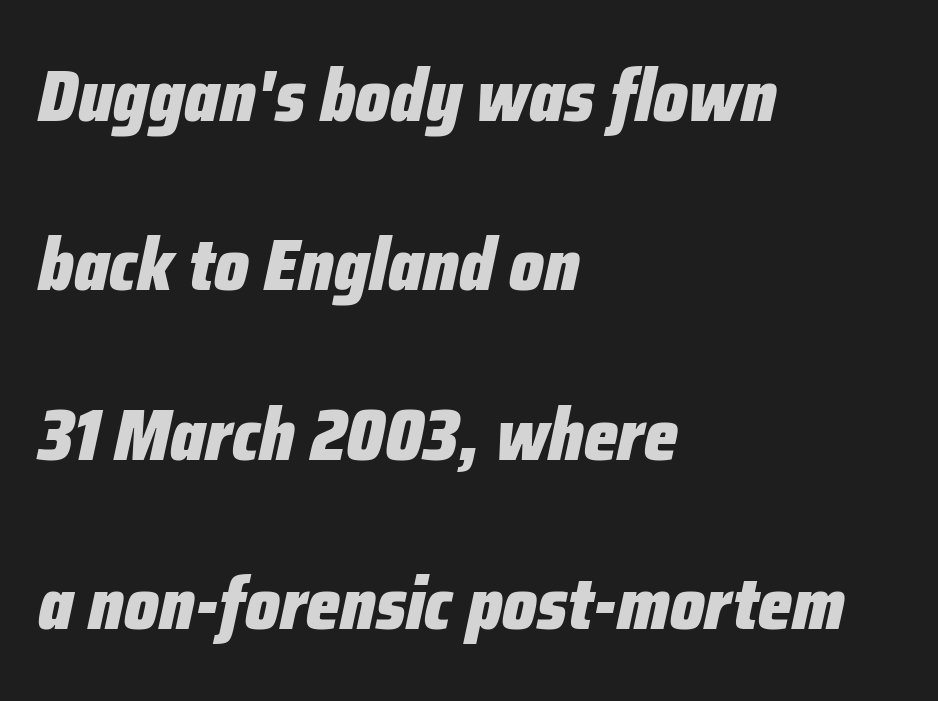
Chunky letters — that's bold for sure. Students, observe: this is what heavily led, spacious text looks like. Characters are canted at an angle relative to the baseline's perpendicular. Each row of text sits above clean, open space. A typesetter would call this proportional, since set widths differ per character. The ragged edge is on the right, which tells us the setting is flush left.
